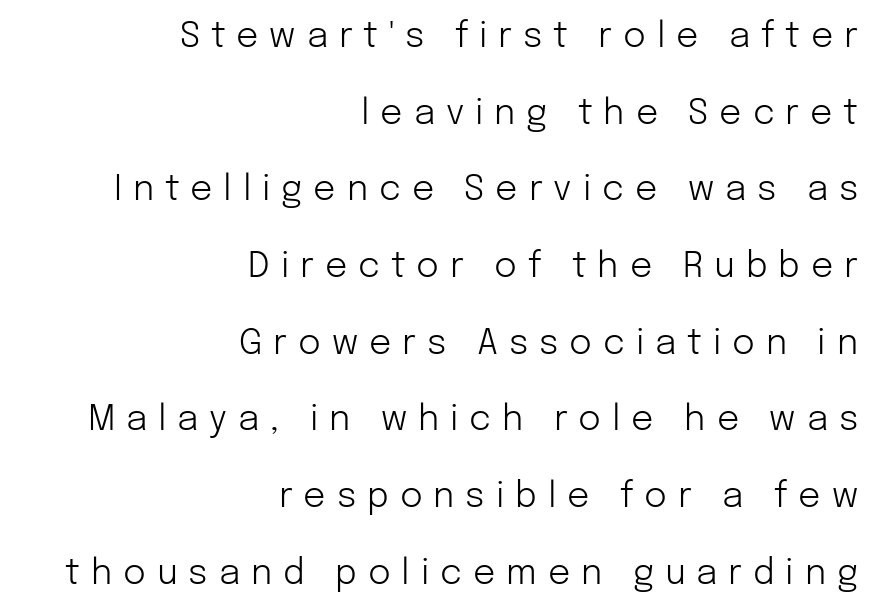
{"serif": "no", "italic": "no", "bold": "no", "weight": "light", "width": "normal", "stroke_contrast": "low", "x_height": "medium", "monospaced": "no", "underline": "no", "align": "right", "line_spacing": "loose", "line_spacing_ratio": 2.19, "letter_spacing": "wide", "letter_spacing_em": 0.31, "glyph_px": 35}
